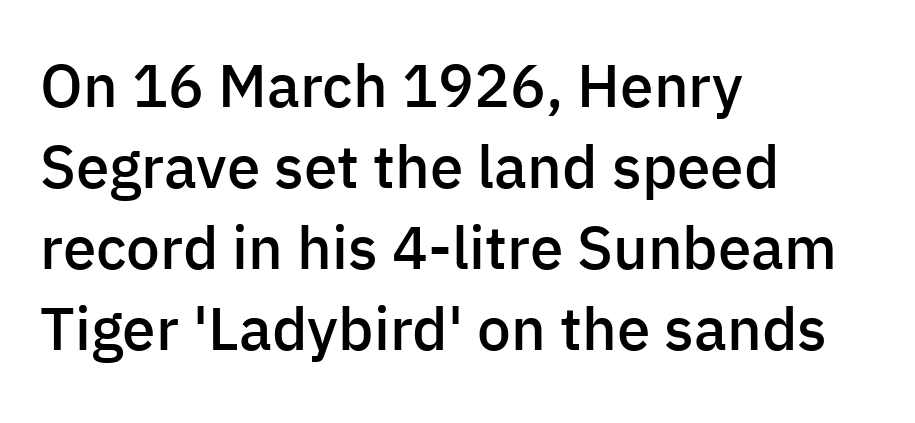
Q: Is the text bold? A: Semi-bold.
Q: Is the text italic (slanted)? A: No, it is upright.
Q: Is the typeface a serif or a sans-serif typeface? A: Sans-serif.
Q: Is the text underlined? A: No.
Q: How is the paragraph aligned? A: Left-aligned.
Q: Is the spacing between letters normal or unusually wide? A: Normal.
Q: Is the spacing between lines tight, normal or loose? A: Normal.
Q: Width (condensed, normal, or wide)? A: Normal.
Q: Stroke contrast? A: Low.
Q: x-height? A: Medium.
Q: Monospaced? A: No.
